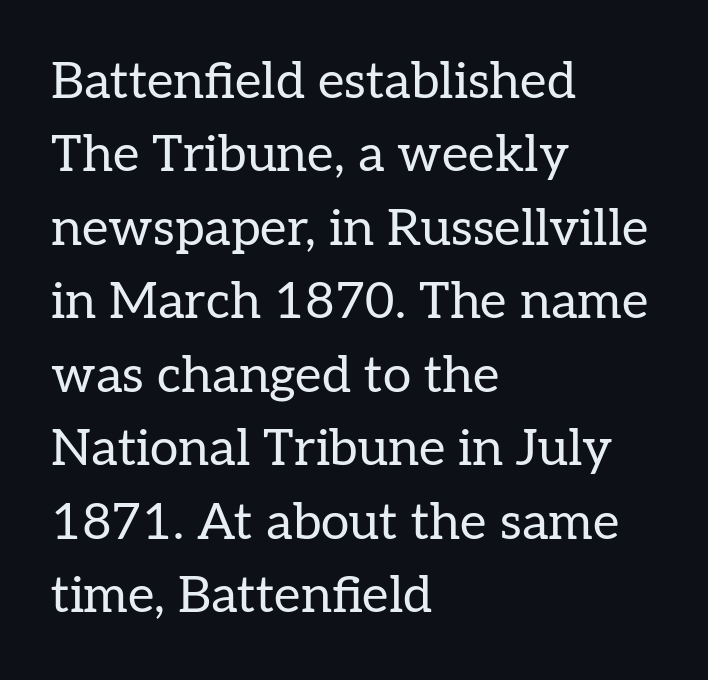
The image shows 51 px regular-weight serif type, upright; set left-aligned, normal line spacing (1.44x), normal letter spacing, not underlined; low stroke contrast and a medium x-height.
